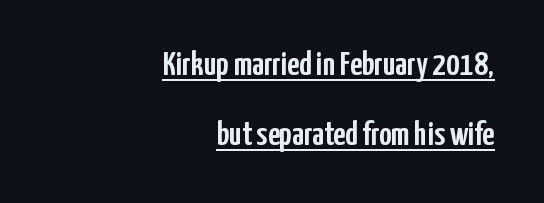
{"serif": "no", "italic": "no", "width": "condensed", "stroke_contrast": "low", "x_height": "medium", "monospaced": "no", "underline": "yes", "align": "right", "line_spacing": "loose", "line_spacing_ratio": 2.06, "letter_spacing": "normal", "letter_spacing_em": 0.0, "glyph_px": 34}
